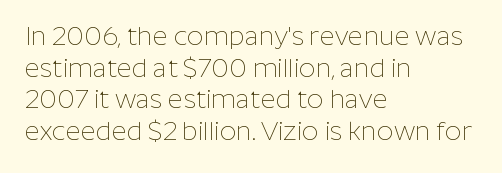
The image shows 26 px text type, upright; set left-aligned, line spacing 1.22x, normal letter spacing, not underlined.
